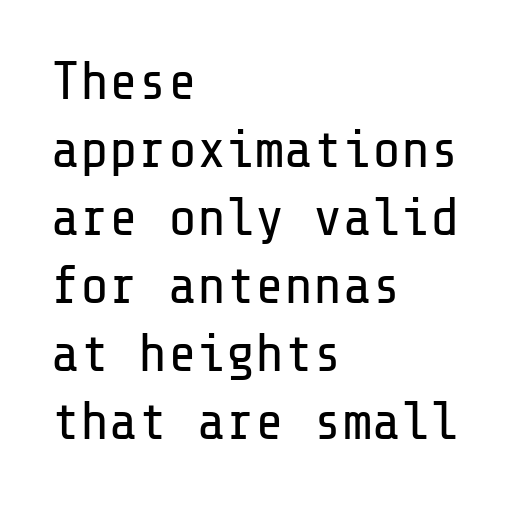
This is roman type, the default non-slanted kind. The zone under the glyphs is completely vacant. Students, observe: this is what conventionally led text looks like. Nobody touched the tracking dial on this one. The designer went with a sans here, leaving each stem footless. This is not heavy type; no bold has been used.
